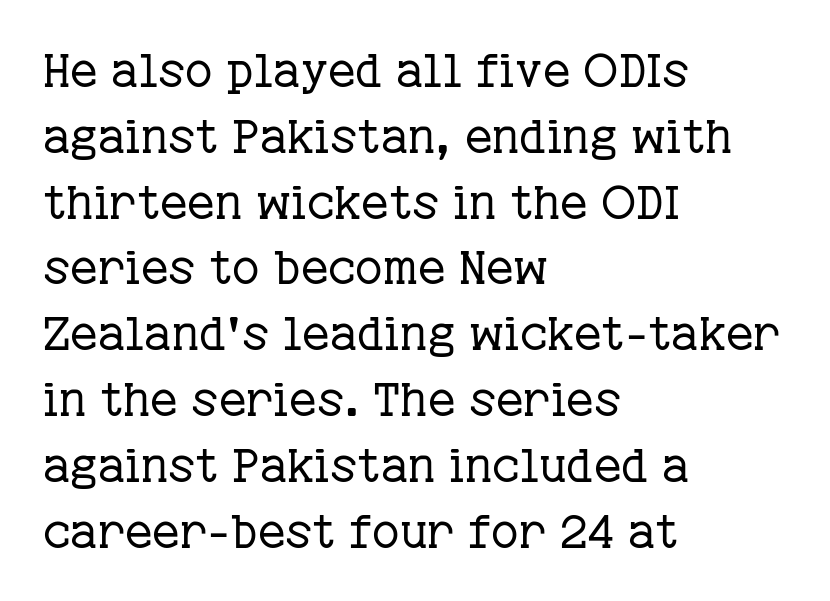
The image shows 47 px regular-weight serif type, upright; set left-aligned, normal line spacing (1.4x), normal letter spacing, not underlined; low stroke contrast and a medium x-height.
